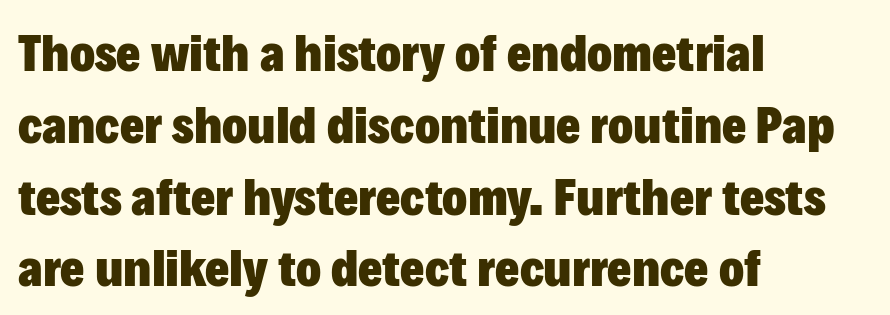
{"serif": "no", "italic": "no", "bold": "yes", "weight": "heavy", "width": "normal", "stroke_contrast": "low", "x_height": "medium", "monospaced": "no", "underline": "no", "align": "left", "line_spacing": "normal", "line_spacing_ratio": 1.38, "letter_spacing": "normal", "letter_spacing_em": 0.0, "glyph_px": 52}
